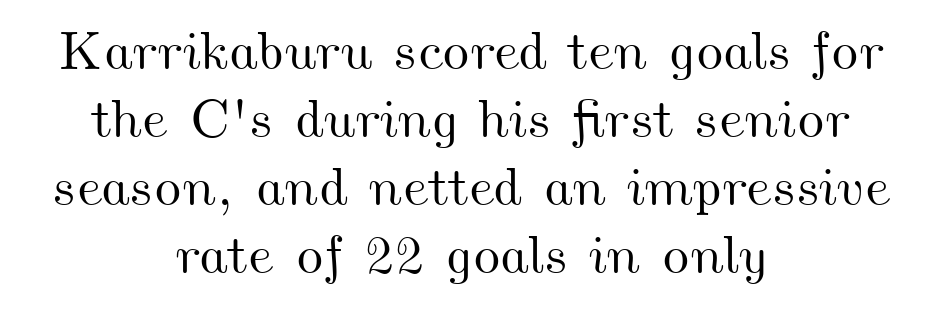
{"width": "wide", "stroke_contrast": "medium", "x_height": "small", "monospaced": "no", "underline": "no", "align": "center", "line_spacing": "normal", "line_spacing_ratio": 1.26, "letter_spacing": "normal", "letter_spacing_em": 0.0, "glyph_px": 54}
